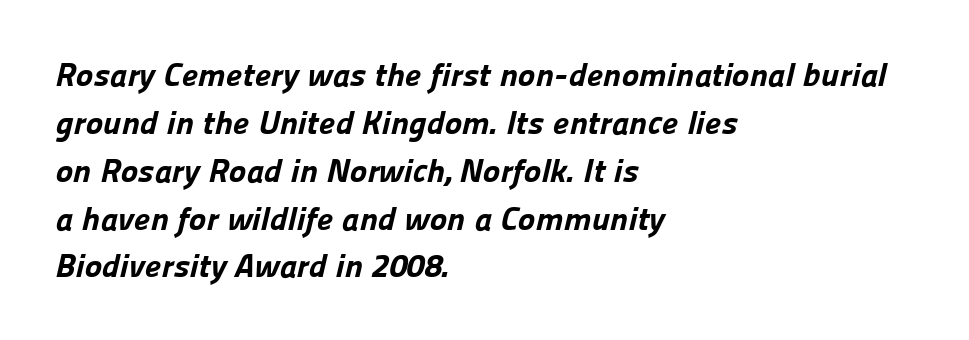
Q: Is the text bold? A: Yes.
Q: Is the typeface a serif or a sans-serif typeface? A: Sans-serif.
Q: Is the text underlined? A: No.
Q: How is the paragraph aligned? A: Left-aligned.
Q: Is the spacing between letters normal or unusually wide? A: Normal.
Q: Is the spacing between lines tight, normal or loose? A: Normal.
Q: Width (condensed, normal, or wide)? A: Normal.
Q: Stroke contrast? A: Low.
Q: x-height? A: Medium.
Q: Monospaced? A: No.
